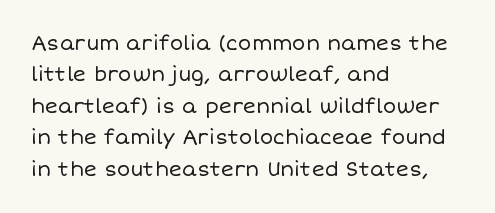
The image shows 20 px text type, upright; set left-aligned, normal line spacing (1.57x), normal letter spacing, not underlined.
